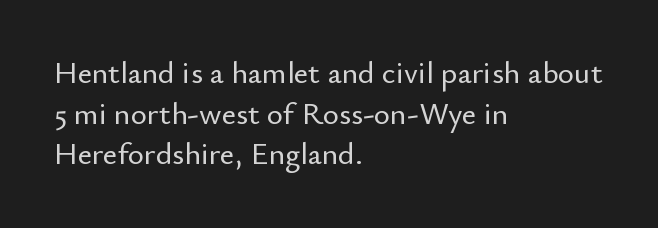
Vertical strokes here are truly vertical. This sample keeps an unexceptional amount of space between lines. One-word summary of the alignment: left. The gaps between neighbouring characters are ordinary and unremarkable. Beneath every word, the page is bare. Proportional: the letters do not fall into vertical columns.
